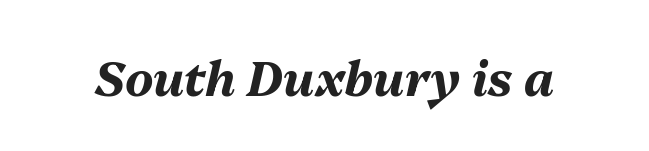
Q: Is the text bold? A: Yes.
Q: Is the text italic (slanted)? A: Yes, it leans right by about 13 degrees.
Q: Is the text underlined? A: No.
Q: Is the spacing between letters normal or unusually wide? A: Normal.
Q: Width (condensed, normal, or wide)? A: Normal.
Q: Stroke contrast? A: Medium.
Q: x-height? A: Medium.
Q: Monospaced? A: No.
